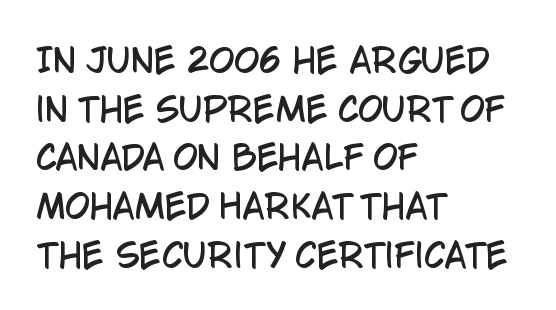
Q: Is the text italic (slanted)? A: No, it is upright.
Q: Is the typeface a serif or a sans-serif typeface? A: Sans-serif.
Q: Is the text underlined? A: No.
Q: How is the paragraph aligned? A: Left-aligned.
Q: Is the spacing between letters normal or unusually wide? A: Normal.
Q: Is the spacing between lines tight, normal or loose? A: Normal.
Q: Width (condensed, normal, or wide)? A: Condensed.
Q: Stroke contrast? A: Low.
Q: x-height? A: Large.
Q: Monospaced? A: No.
